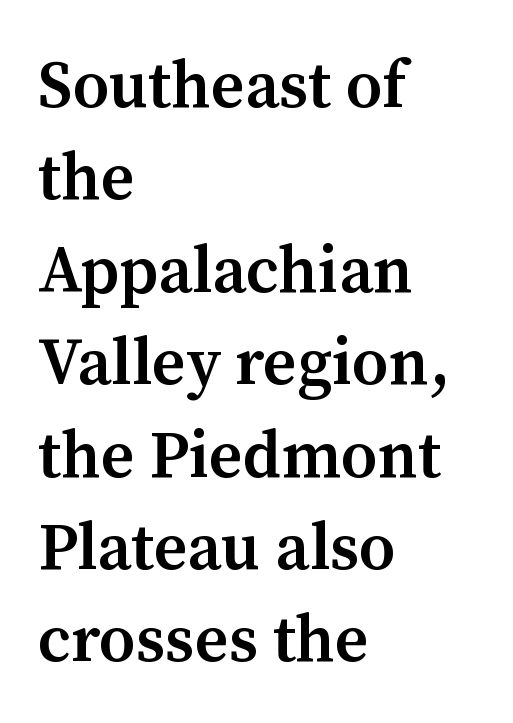
The image shows 66 px semibold serif type, upright; set left-aligned, normal line spacing (1.4x), normal letter spacing, not underlined; medium stroke contrast and a medium x-height.
